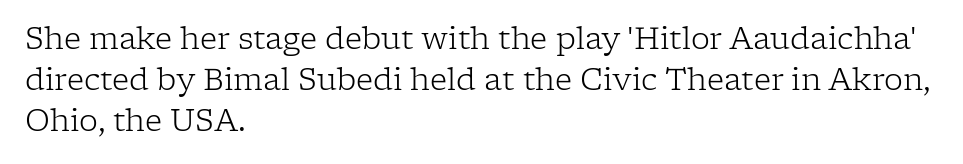
The image shows 30 px light serif type, upright; set left-aligned, normal line spacing (1.37x), normal letter spacing, not underlined; low stroke contrast and a medium x-height.
